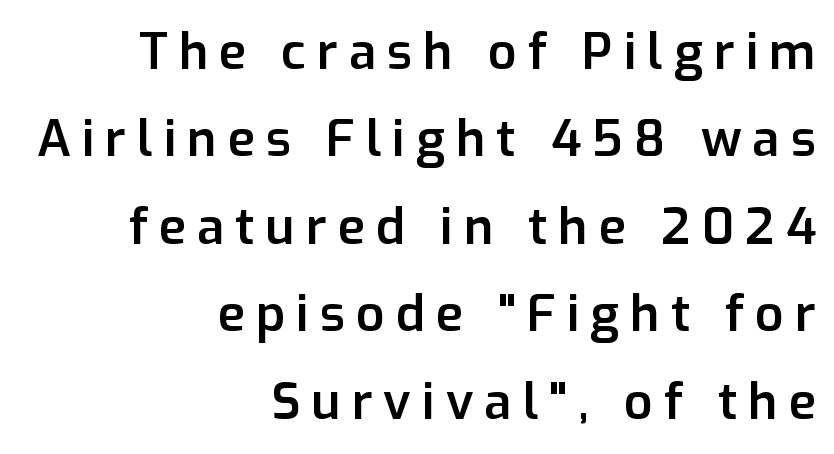
The image shows 50 px semibold sans-serif type, upright; set right-aligned, line spacing 1.75x, unusually wide letter spacing (+0.22 em), not underlined; low stroke contrast and a medium x-height.
